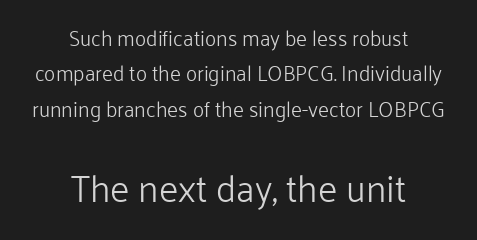
{"serif": "no", "italic": "no", "bold": "no", "weight": "light", "width": "normal", "stroke_contrast": "low", "x_height": "medium", "monospaced": "no", "underline": "no", "align": "center", "line_spacing": "normal", "line_spacing_ratio": 1.68, "letter_spacing": "normal", "letter_spacing_em": 0.0, "larger_block": "second", "size_ratio": 1.76, "glyph_px": 37}
